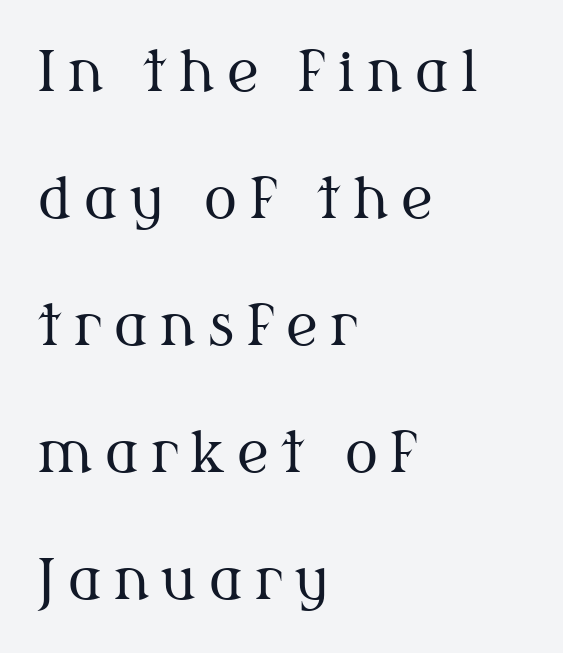
{"serif": "yes", "italic": "no", "bold": "no", "weight": "regular", "width": "normal", "stroke_contrast": "medium", "x_height": "medium", "monospaced": "no", "underline": "no", "align": "left", "line_spacing": "loose", "line_spacing_ratio": 2.31, "letter_spacing": "wide", "letter_spacing_em": 0.23, "glyph_px": 55}
